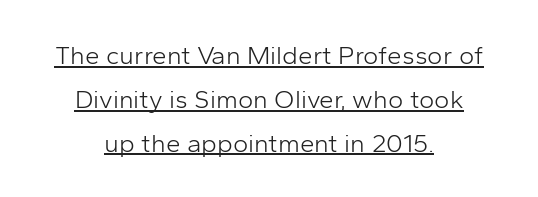
The rag falls on both sides of this text block equally. Tall strokes in this sample are plumb rather than angled. The words here are underlined. Leading: standard. How are the letters spaced? Ordinarily, with no added tracking.
